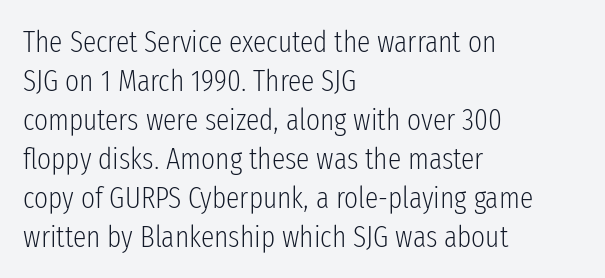
The image shows 30 px light, condensed sans-serif type, upright; set left-aligned, normal line spacing (1.3x), normal letter spacing, not underlined; low stroke contrast and a medium x-height.
